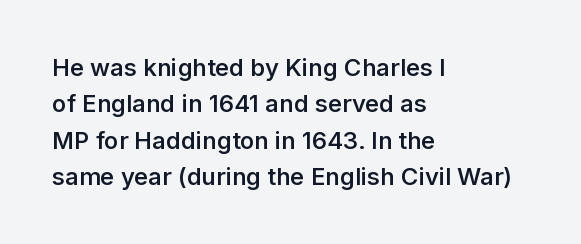
Q: Is the text bold? A: Semi-bold.
Q: Is the text italic (slanted)? A: No, it is upright.
Q: Is the text underlined? A: No.
Q: How is the paragraph aligned? A: Left-aligned.
Q: Is the spacing between letters normal or unusually wide? A: Normal.
Q: Is the spacing between lines tight, normal or loose? A: Normal.
